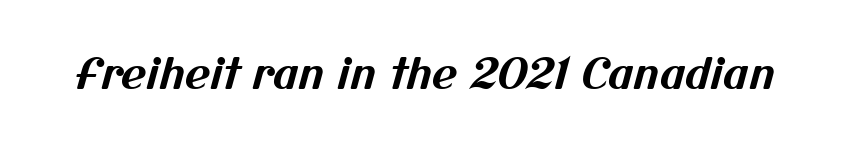
In terms of letterform style, serifs are entirely absent. Underlining? Definitely not there. The line texture is even and compact thanks to regular tracking. The face used here is proportionally spaced, like ordinary book or web type. Pretty heavy lettering here — definitely bold.
